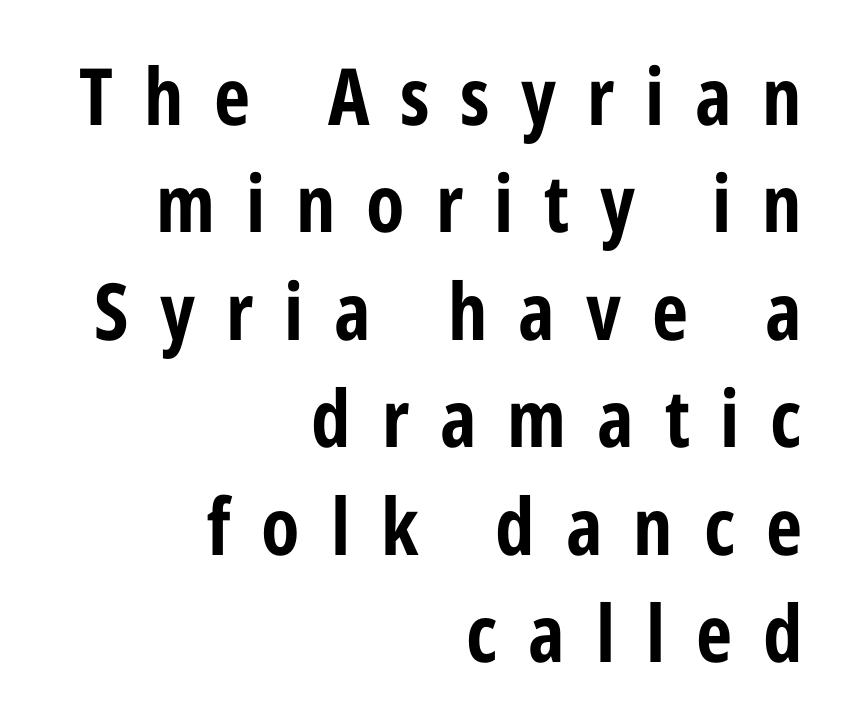
{"serif": "no", "italic": "no", "bold": "yes", "weight": "bold", "width": "condensed", "stroke_contrast": "low", "x_height": "medium", "monospaced": "no", "underline": "no", "align": "right", "line_spacing": "normal", "line_spacing_ratio": 1.36, "letter_spacing": "wide", "letter_spacing_em": 0.39, "glyph_px": 79}
